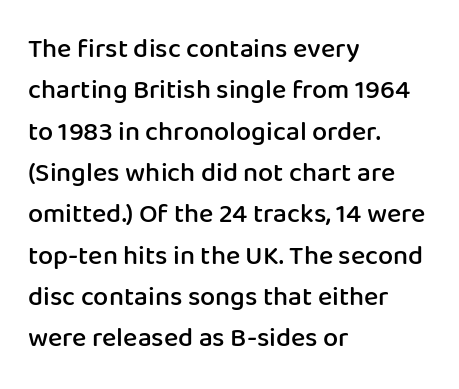
A student would call this left alignment; a typographer would say flush left, rag right. Line spacing here is normal. Tracking value appears to be zero — textbook default spacing. A typesetter would mark this as roman, not italic. Each glyph is drawn with semibold strokes, heavier than normal yet not fully bold. The strip under each line holds only bare page.
